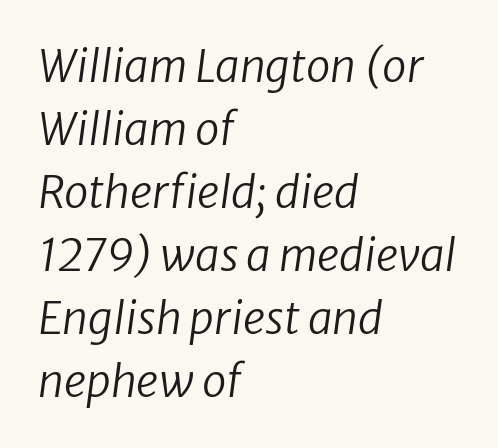
The image shows 44 px regular-weight type, italic (leaning right); set left-aligned, normal line spacing (1.43x), normal letter spacing, not underlined; low stroke contrast and a medium x-height.
